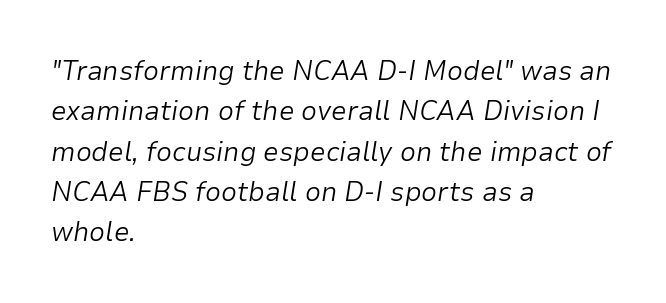
Q: Is the text bold? A: No.
Q: Is the text italic (slanted)? A: Yes, it leans right by about 9 degrees.
Q: Is the text underlined? A: No.
Q: How is the paragraph aligned? A: Left-aligned.
Q: Is the spacing between letters normal or unusually wide? A: Normal.
Q: Is the spacing between lines tight, normal or loose? A: Normal.
Q: Width (condensed, normal, or wide)? A: Normal.
Q: Stroke contrast? A: Low.
Q: x-height? A: Medium.
Q: Monospaced? A: No.
